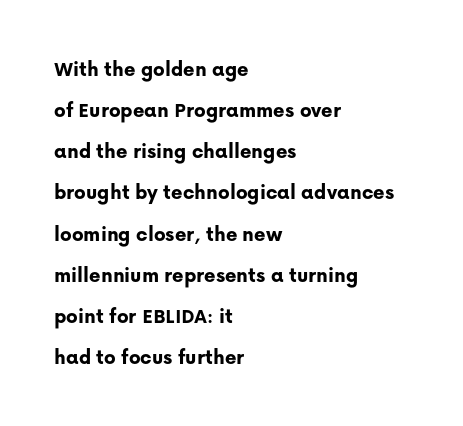
The image shows 22 px bold type, upright; set left-aligned, line spacing 1.87x, normal letter spacing, not underlined.
